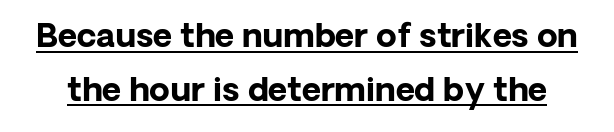
Q: Is the text bold? A: Yes.
Q: Is the text italic (slanted)? A: No, it is upright.
Q: Is the typeface a serif or a sans-serif typeface? A: Sans-serif.
Q: Is the text underlined? A: Yes.
Q: Is the spacing between letters normal or unusually wide? A: Normal.
Q: Is the spacing between lines tight, normal or loose? A: Normal.
Q: Width (condensed, normal, or wide)? A: Normal.
Q: Stroke contrast? A: Low.
Q: x-height? A: Medium.
Q: Monospaced? A: No.
